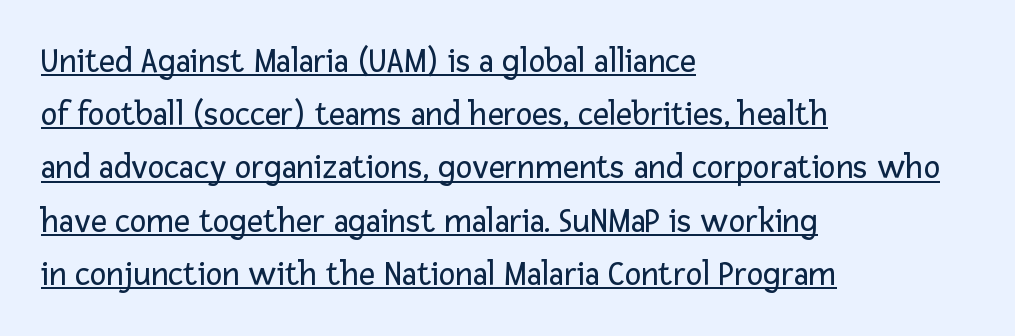
Q: Is the text bold? A: No.
Q: Is the text italic (slanted)? A: No, it is upright.
Q: Is the typeface a serif or a sans-serif typeface? A: Sans-serif.
Q: Is the text underlined? A: Yes.
Q: How is the paragraph aligned? A: Left-aligned.
Q: Is the spacing between letters normal or unusually wide? A: Normal.
Q: Is the spacing between lines tight, normal or loose? A: Normal.
Q: Width (condensed, normal, or wide)? A: Normal.
Q: Stroke contrast? A: Low.
Q: x-height? A: Medium.
Q: Monospaced? A: No.
